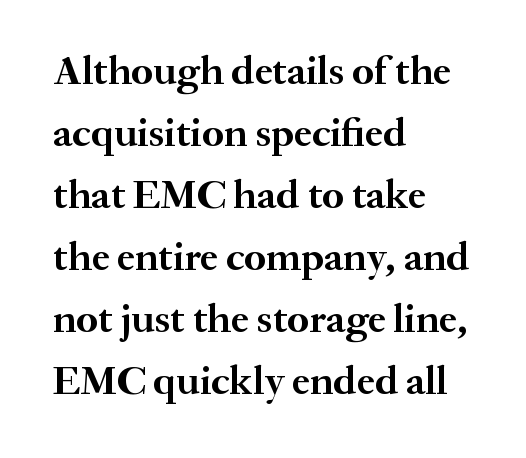
{"serif": "yes", "italic": "no", "bold": "yes", "weight": "semibold", "width": "normal", "stroke_contrast": "medium", "x_height": "small", "monospaced": "no", "underline": "no", "align": "left", "line_spacing": "normal", "line_spacing_ratio": 1.51, "letter_spacing": "normal", "letter_spacing_em": 0.0, "glyph_px": 41}
